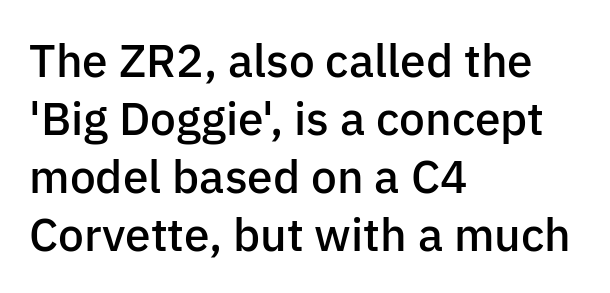
{"serif": "no", "italic": "no", "bold": "semi", "weight": "semibold", "width": "normal", "stroke_contrast": "low", "x_height": "medium", "monospaced": "no", "underline": "no", "align": "left", "line_spacing": "normal", "line_spacing_ratio": 1.26, "letter_spacing": "normal", "letter_spacing_em": 0.0, "glyph_px": 46}
